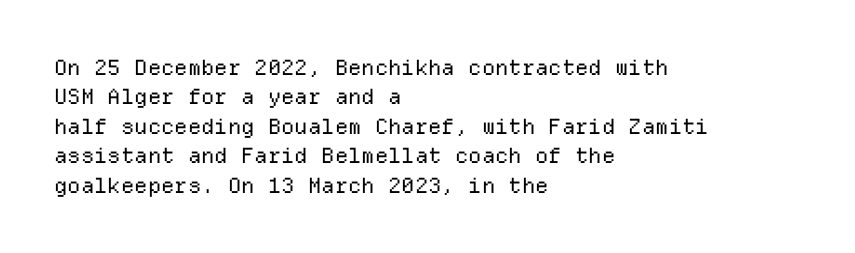
A clean baseline with only descenders dipping below it. If you drew a line through each stem, it would be perfectly vertical. Honestly, the row spacing looks completely unremarkable. Is this a heavy cut? Hardly; it is regular or lighter.
